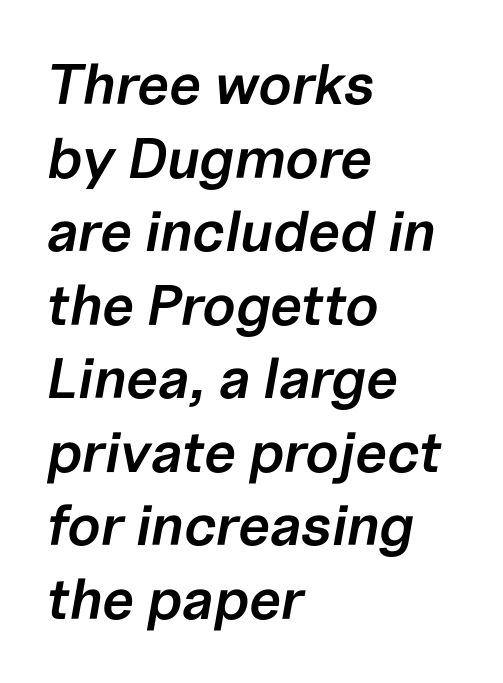
Q: Is the text bold? A: Semi-bold.
Q: Is the text italic (slanted)? A: Yes, it leans right by about 10 degrees.
Q: Is the text underlined? A: No.
Q: How is the paragraph aligned? A: Left-aligned.
Q: Is the spacing between letters normal or unusually wide? A: Normal.
Q: Is the spacing between lines tight, normal or loose? A: Normal.
Q: Width (condensed, normal, or wide)? A: Normal.
Q: Stroke contrast? A: Low.
Q: x-height? A: Medium.
Q: Monospaced? A: No.
